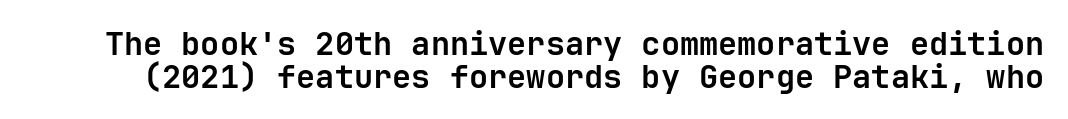
The glyphs in this specimen are sans serif. Letter spacing: default. Stroke thickness is high; the sample reads as a true bold. One glance says dense: line gaps are narrower than usual. Descenders hang freely into open space. The specimen reads as upright at a glance.
